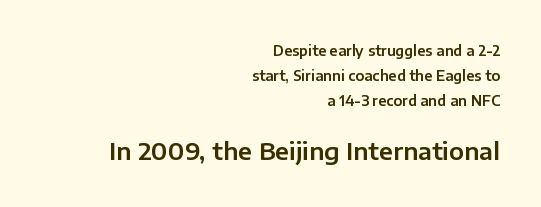
The image shows 24 px text type, upright; set right-aligned, line spacing 1.78x, normal letter spacing, not underlined; the second (bottom) block is 1.71x larger.
